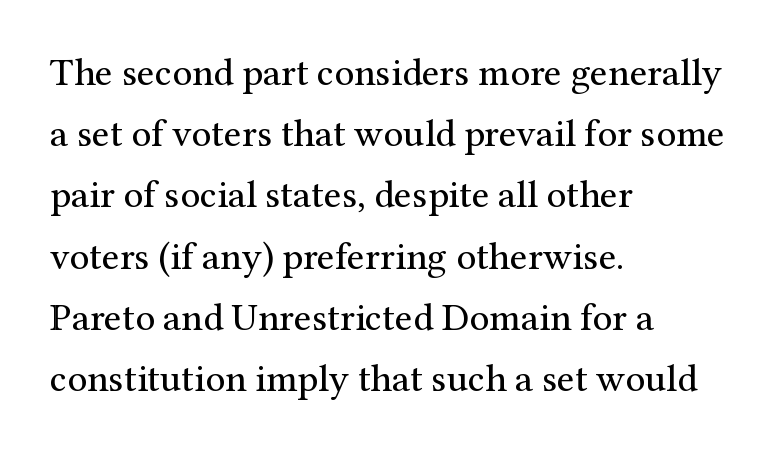
The image shows 39 px regular-weight serif type, upright; set left-aligned, normal line spacing (1.57x), normal letter spacing, not underlined; medium stroke contrast and a medium x-height.
